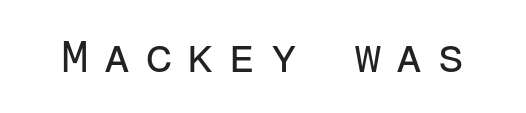
The image shows 45 px regular-weight sans-serif type, upright, monospaced; set unusually wide letter spacing (+0.31 em), not underlined; low stroke contrast and a medium x-height.
